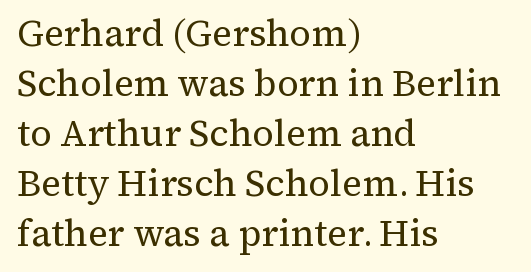
{"serif": "yes", "italic": "no", "bold": "no", "weight": "regular", "width": "normal", "stroke_contrast": "medium", "x_height": "medium", "monospaced": "no", "underline": "no", "align": "left", "line_spacing": "normal", "line_spacing_ratio": 1.35, "letter_spacing": "normal", "letter_spacing_em": 0.0, "glyph_px": 37}
